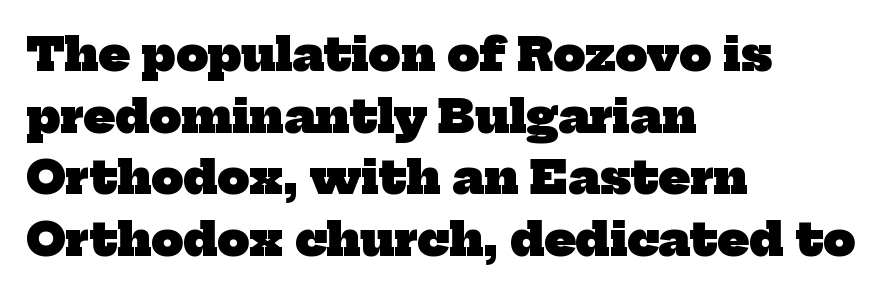
The image shows 45 px heavy serif type; set left-aligned, normal line spacing (1.37x), normal letter spacing, not underlined; low stroke contrast and a medium x-height.
